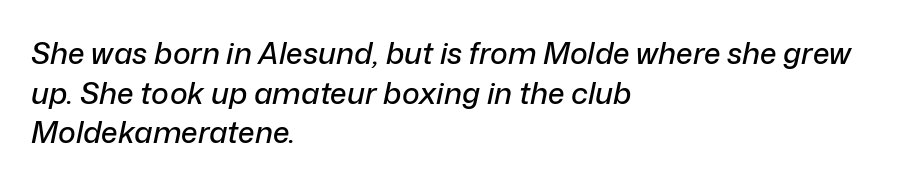
The image shows 30 px text type, italic (leaning right); set left-aligned, normal line spacing (1.32x), normal letter spacing, not underlined; low stroke contrast and a medium x-height.
